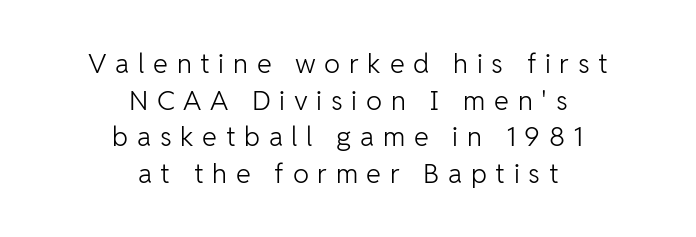
The font's upright variant was chosen for this text. Each line is balanced around a shared central axis. How would I describe the line gaps? Plain and ordinary. Descenders hang freely into open space. Caption: expanded tracking, letters set apart. The typeface has the unassuming heft of standard copy or less.
